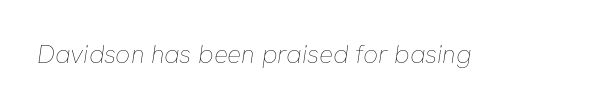
{"italic": "yes", "lean": "right", "slant_degrees": 8, "bold": "no", "underline": "no", "letter_spacing": "normal", "letter_spacing_em": 0.0, "glyph_px": 26}
